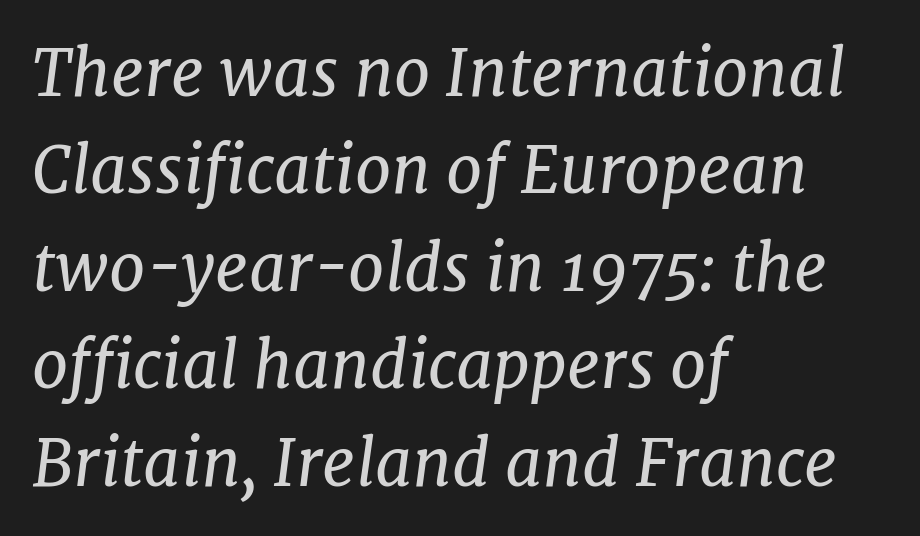
The image shows 65 px regular-weight serif type, italic (leaning right); set left-aligned, normal line spacing (1.5x), normal letter spacing, not underlined; low stroke contrast and a medium x-height.
